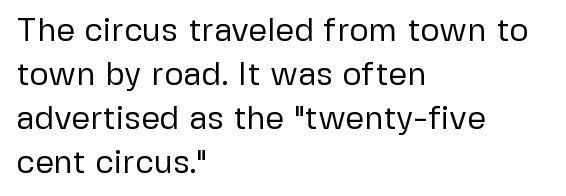
The letters carry no serifs — their stems end cleanly without finishing strokes. The paragraph has a hard left edge and a soft right edge. Is this a fixed-width face? No — the glyphs have proportional, varying widths. Notice how descenders clear the ascenders below comfortably — that's standard leading. The cut favours lightness, reaching ordinary text weight at its darkest. The type is set solid horizontally, with unmodified tracking.
